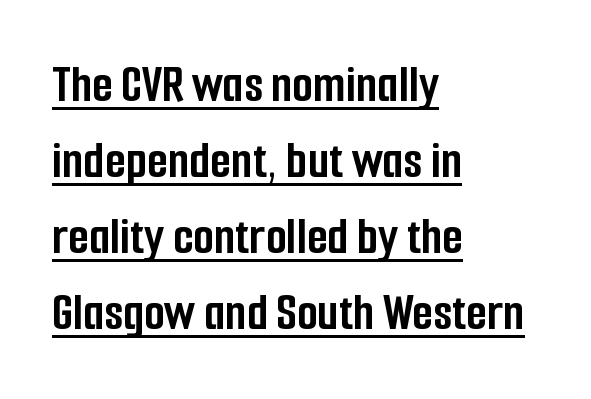
{"serif": "no", "italic": "no", "bold": "yes", "weight": "semibold", "width": "condensed", "stroke_contrast": "low", "x_height": "medium", "monospaced": "no", "underline": "yes", "align": "left", "line_spacing": "normal", "line_spacing_ratio": 1.41, "letter_spacing": "normal", "letter_spacing_em": 0.0, "glyph_px": 54}
